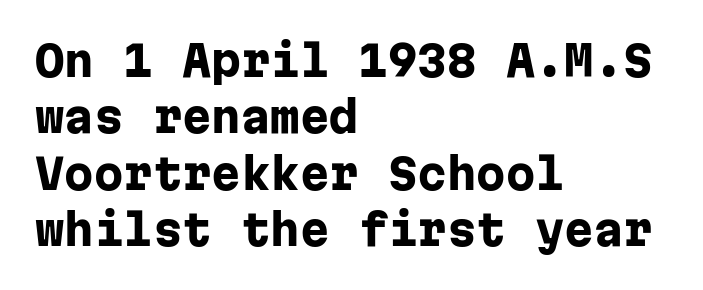
{"serif": "no", "italic": "no", "bold": "yes", "weight": "heavy", "width": "normal", "stroke_contrast": "low", "x_height": "medium", "monospaced": "yes", "underline": "no", "align": "left", "line_spacing": "normal", "line_spacing_ratio": 1.34, "letter_spacing": "normal", "letter_spacing_em": 0.0, "glyph_px": 42}
